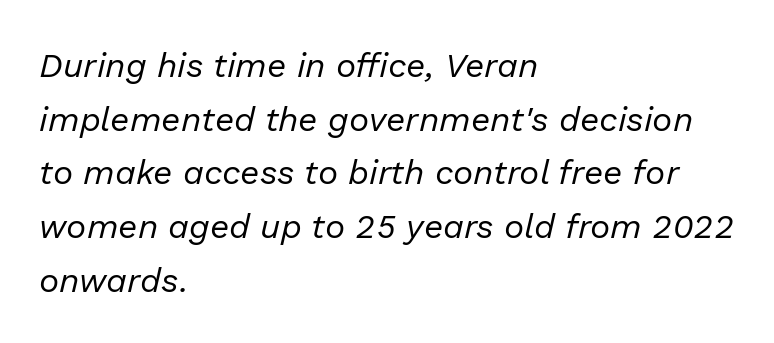
The image shows 34 px regular-weight type, italic (leaning right); set left-aligned, normal line spacing (1.58x), normal letter spacing, not underlined; low stroke contrast and a medium x-height.
